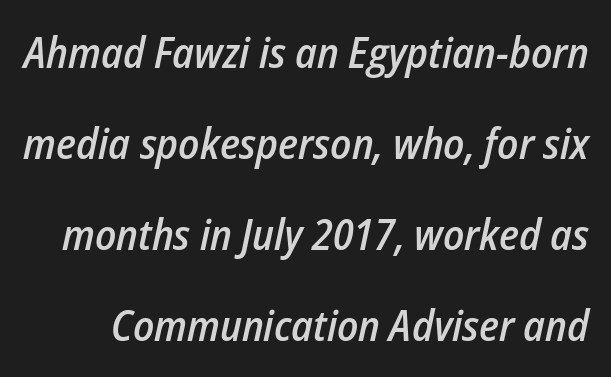
Q: Is the text bold? A: Semi-bold.
Q: Is the text italic (slanted)? A: Yes, it leans right by about 12 degrees.
Q: Is the text underlined? A: No.
Q: Is the spacing between letters normal or unusually wide? A: Normal.
Q: Is the spacing between lines tight, normal or loose? A: Loose.
Q: Width (condensed, normal, or wide)? A: Condensed.
Q: Stroke contrast? A: Low.
Q: x-height? A: Medium.
Q: Monospaced? A: No.
